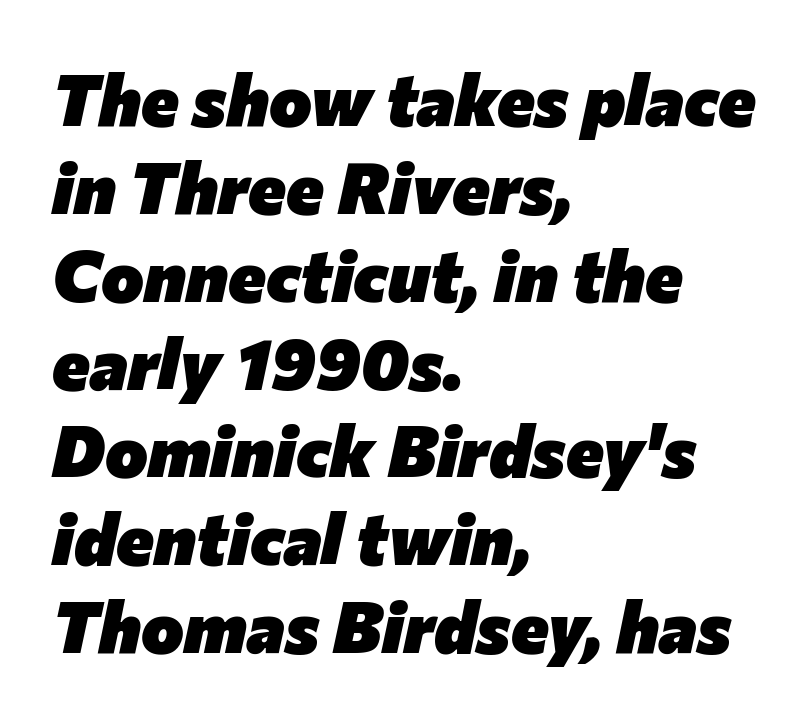
Q: Is the text bold? A: Yes.
Q: Is the text italic (slanted)? A: Yes, it leans right by about 12 degrees.
Q: Is the text underlined? A: No.
Q: How is the paragraph aligned? A: Left-aligned.
Q: Is the spacing between letters normal or unusually wide? A: Normal.
Q: Width (condensed, normal, or wide)? A: Normal.
Q: Stroke contrast? A: Low.
Q: x-height? A: Medium.
Q: Monospaced? A: No.
